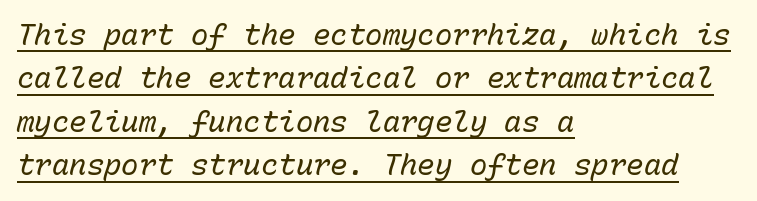
The image shows 29 px regular-weight type, italic (leaning right), monospaced; set left-aligned, normal line spacing (1.5x), normal letter spacing, underlined; low stroke contrast and a medium x-height.
